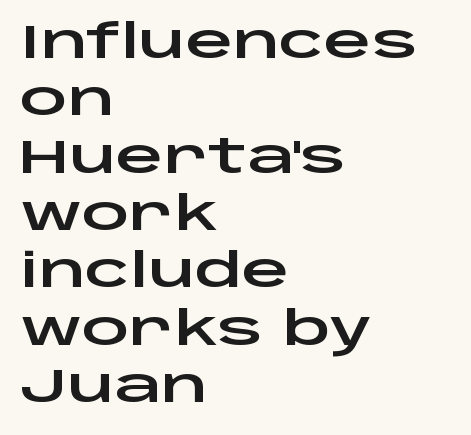
{"serif": "no", "italic": "no", "width": "wide", "stroke_contrast": "low", "x_height": "large", "monospaced": "no", "underline": "no", "align": "left", "line_spacing_ratio": 1.22, "letter_spacing": "normal", "letter_spacing_em": 0.0, "glyph_px": 47}
